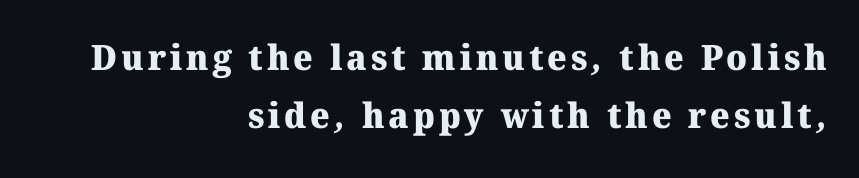
To sum up the face: it has serifs. The space directly below the letters is spotless. Spacing verdict: proportional, widths tailored to each character. Stroke thickness is high; the sample reads as a true bold. Right-aligned paragraph, ragged on the left. How would I describe the line gaps? Plain and ordinary.
